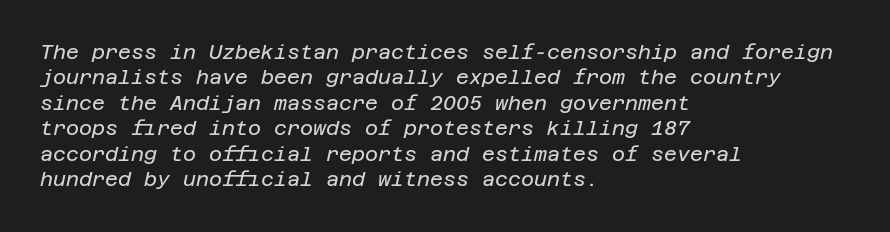
{"italic": "yes", "lean": "right", "slant_degrees": 12, "bold": "no", "underline": "no", "align": "left", "line_spacing": "normal", "line_spacing_ratio": 1.27, "letter_spacing": "normal", "letter_spacing_em": 0.0, "glyph_px": 20}
